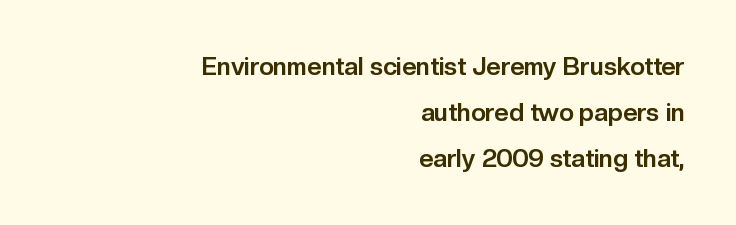
The tracking reads as untouched default to a designer's eye. Nope, not italic — everything's standing straight. Heavy, bold letterforms. Clear beneath every line of the passage.
